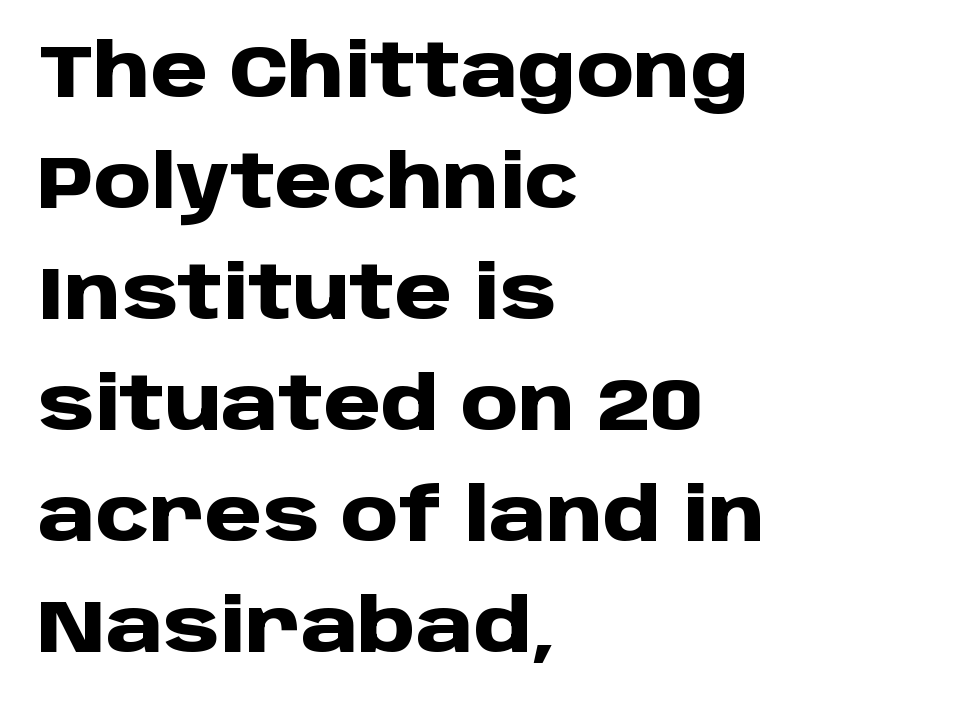
Line beginnings align vertically; line endings do not. The letters are bold, with thick, heavy strokes. Looks like regular typesetting: each glyph gets only the width it needs. Default kerning and tracking; the words read as compact shapes. Grotesque or geometric, the face here clearly has no serifs. The passage shown is not underscored anywhere.
